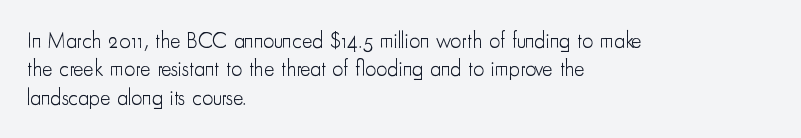
The image shows 22 px text type, upright; set left-aligned, normal line spacing (1.29x), normal letter spacing, not underlined.
